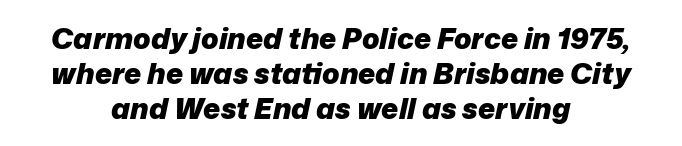
Q: Is the text bold? A: Yes.
Q: Is the text italic (slanted)? A: Yes, it leans right by about 12 degrees.
Q: Is the text underlined? A: No.
Q: How is the paragraph aligned? A: Centered.
Q: Is the spacing between letters normal or unusually wide? A: Normal.
Q: Width (condensed, normal, or wide)? A: Normal.
Q: Stroke contrast? A: Low.
Q: x-height? A: Medium.
Q: Monospaced? A: No.
